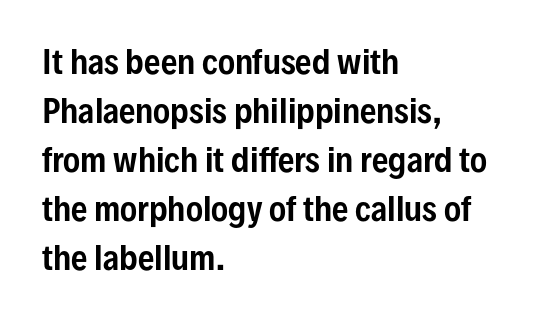
Students, observe: this is what conventionally led text looks like. How are the letters spaced? Ordinarily, with no added tracking. Notice how the passage keeps a crisp vertical edge on the left only. Character widths vary here, with narrow letters taking less room than wide ones. The type family on display is of the sans-serif kind. Any mark beneath the type? The region is blank.
